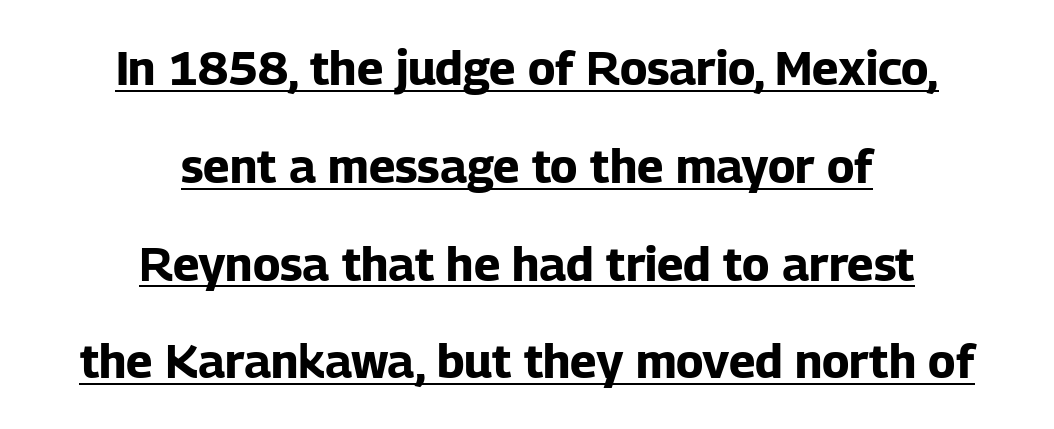
The image shows 47 px bold sans-serif type, upright; set centered, loose line spacing (2.08x), normal letter spacing, underlined; low stroke contrast and a medium x-height.
